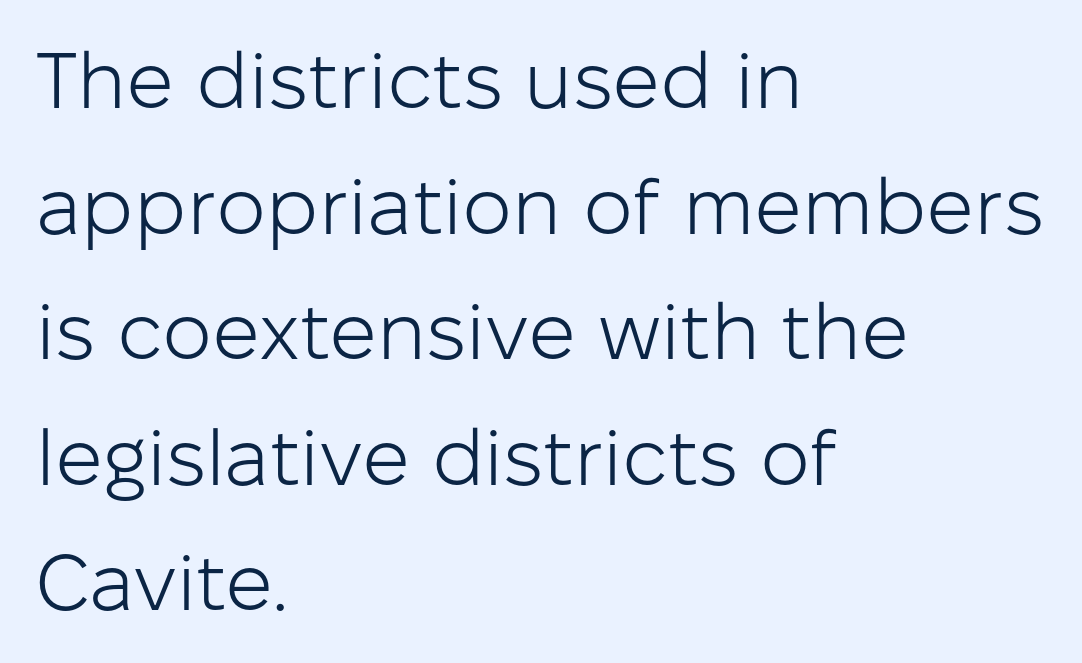
{"serif": "no", "italic": "no", "bold": "no", "weight": "light", "width": "normal", "stroke_contrast": "low", "x_height": "medium", "monospaced": "no", "underline": "no", "align": "left", "line_spacing": "normal", "line_spacing_ratio": 1.59, "letter_spacing": "normal", "letter_spacing_em": 0.0, "glyph_px": 79}
